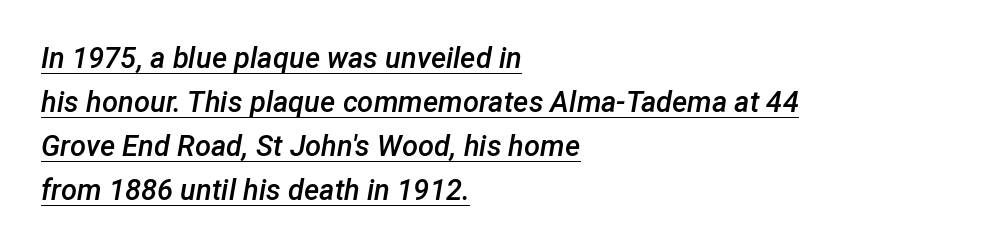
{"italic": "yes", "lean": "right", "slant_degrees": 12, "bold": "semi", "weight": "semibold", "width": "normal", "stroke_contrast": "low", "x_height": "medium", "monospaced": "no", "underline": "yes", "align": "left", "line_spacing": "normal", "line_spacing_ratio": 1.52, "letter_spacing": "normal", "letter_spacing_em": 0.0, "glyph_px": 29}
